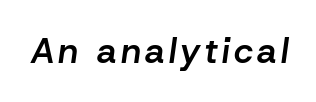
{"italic": "yes", "lean": "right", "slant_degrees": 8, "bold": "semi", "weight": "semibold", "width": "normal", "stroke_contrast": "low", "x_height": "medium", "monospaced": "no", "underline": "no", "glyph_px": 35}
